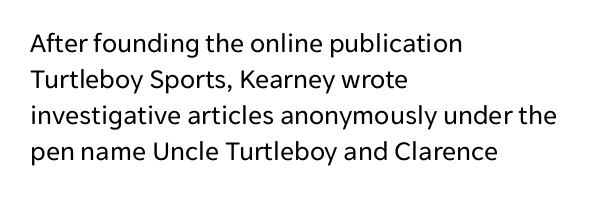
Q: Is the text bold? A: No.
Q: Is the text italic (slanted)? A: No, it is upright.
Q: Is the typeface a serif or a sans-serif typeface? A: Sans-serif.
Q: Is the text underlined? A: No.
Q: How is the paragraph aligned? A: Left-aligned.
Q: Is the spacing between letters normal or unusually wide? A: Normal.
Q: Is the spacing between lines tight, normal or loose? A: Normal.
Q: Width (condensed, normal, or wide)? A: Normal.
Q: Stroke contrast? A: Low.
Q: x-height? A: Medium.
Q: Monospaced? A: No.
